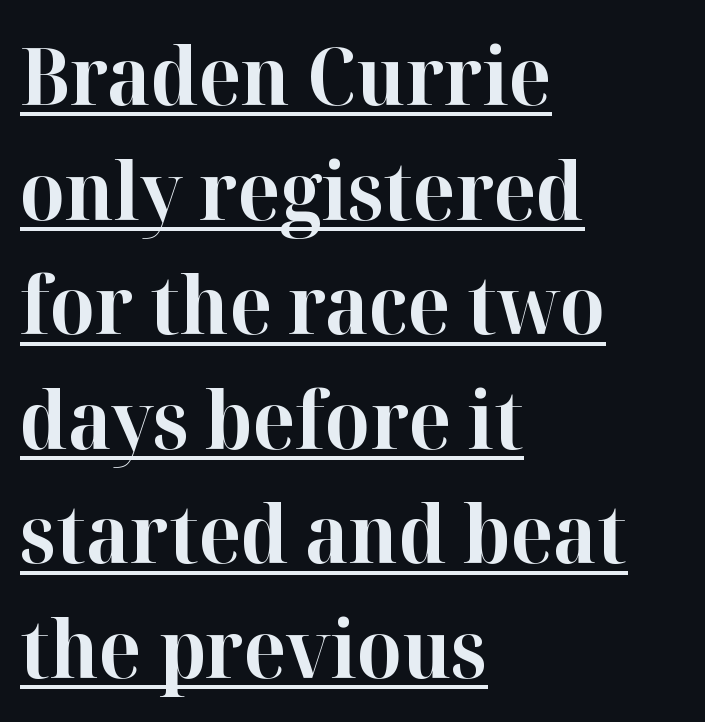
The image shows 79 px bold serif type, upright; set left-aligned, normal line spacing (1.45x), normal letter spacing, underlined; high stroke contrast and a medium x-height.
